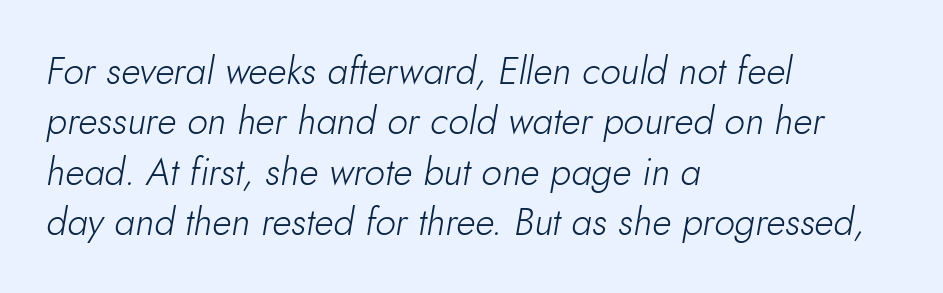
This sample is left-justified, so line endings fall wherever the words run out. The letters advance in unequal steps, a hallmark of proportional type. The area under the type is left untouched. The font sits on the lighter half of the weight spectrum, regular included. Quick note: interline space is typical.
